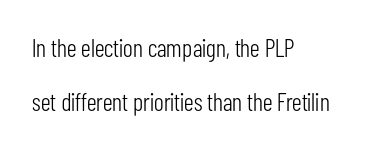
The image shows 25 px text type, upright; set left-aligned, loose line spacing (2.17x), normal letter spacing, not underlined.
